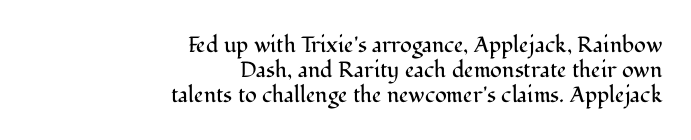
The image shows 22 px text type, upright; set right-aligned, tight line spacing (1.13x), normal letter spacing, not underlined.
